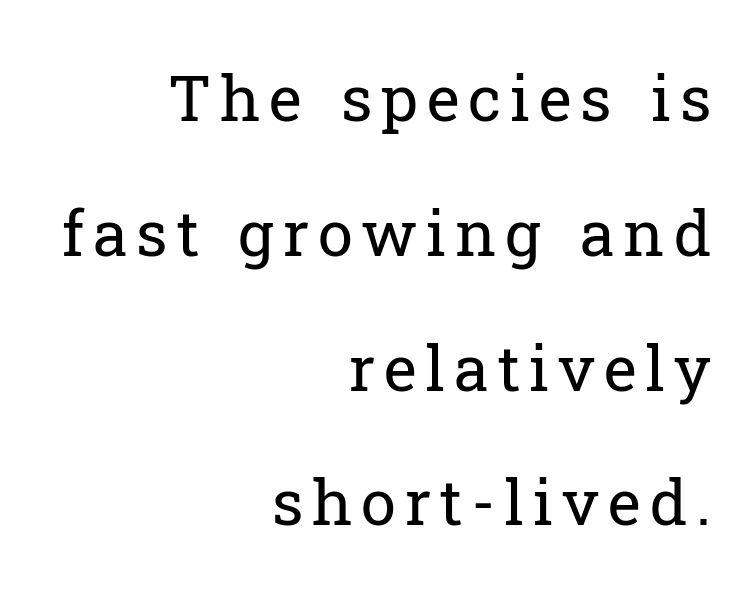
In terms of posture, this sample is upright. Each letter keeps its own natural width here, so spacing adapts to shape. No word sits above an underline. Each letter's strokes conclude with small projecting serifs.
